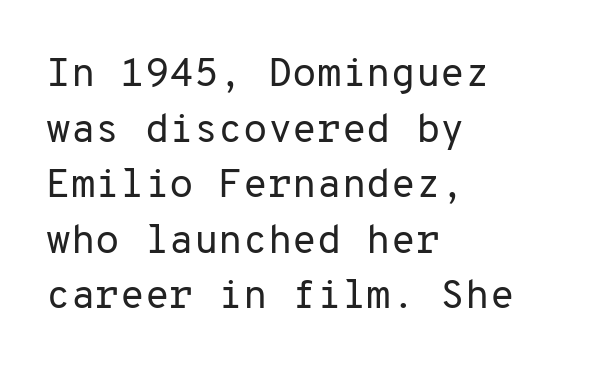
Q: Is the text bold? A: No.
Q: Is the text italic (slanted)? A: No, it is upright.
Q: Is the typeface a serif or a sans-serif typeface? A: Sans-serif.
Q: Is the text underlined? A: No.
Q: How is the paragraph aligned? A: Left-aligned.
Q: Is the spacing between letters normal or unusually wide? A: Normal.
Q: Is the spacing between lines tight, normal or loose? A: Normal.
Q: Width (condensed, normal, or wide)? A: Normal.
Q: Stroke contrast? A: Low.
Q: x-height? A: Medium.
Q: Monospaced? A: Yes.
